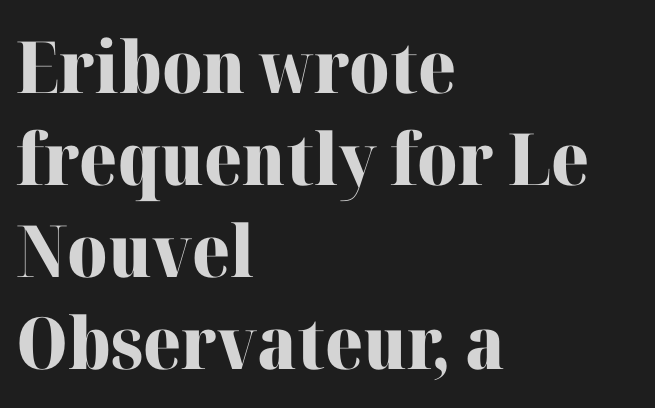
Q: Is the text bold? A: Yes.
Q: Is the text italic (slanted)? A: No, it is upright.
Q: Is the typeface a serif or a sans-serif typeface? A: Serif.
Q: Is the text underlined? A: No.
Q: How is the paragraph aligned? A: Left-aligned.
Q: Is the spacing between letters normal or unusually wide? A: Normal.
Q: Is the spacing between lines tight, normal or loose? A: Normal.
Q: Width (condensed, normal, or wide)? A: Normal.
Q: Stroke contrast? A: High.
Q: x-height? A: Medium.
Q: Monospaced? A: No.
